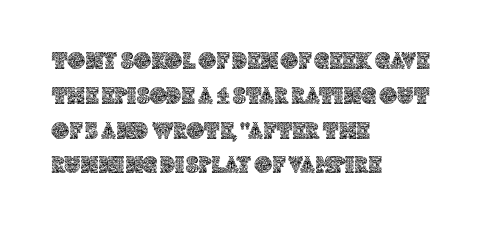
{"italic": "no", "underline": "no", "align": "left", "line_spacing": "normal", "line_spacing_ratio": 1.45, "letter_spacing": "normal", "letter_spacing_em": 0.0, "glyph_px": 24}
